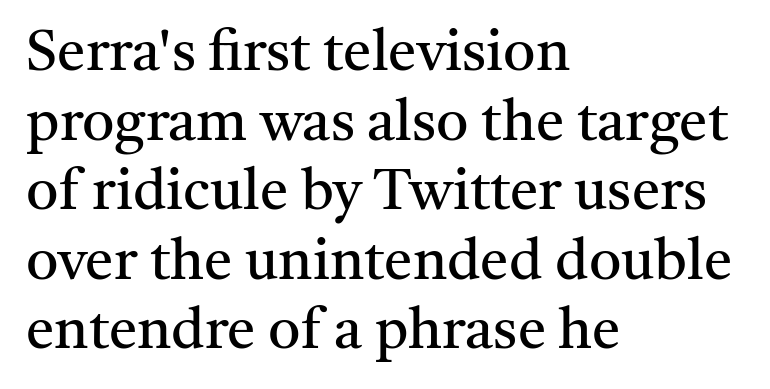
The image shows 57 px regular-weight serif type, upright; set left-aligned, line spacing 1.22x, normal letter spacing, not underlined; medium stroke contrast and a medium x-height.
